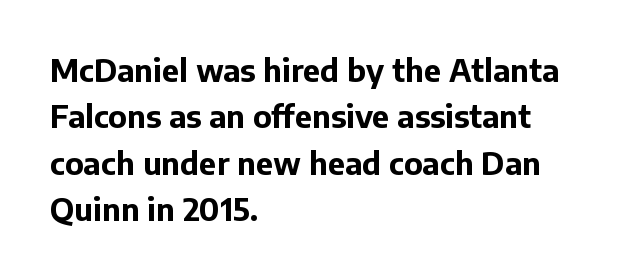
The image shows 31 px bold sans-serif type, upright; set left-aligned, normal line spacing (1.5x), normal letter spacing, not underlined; low stroke contrast and a medium x-height.
